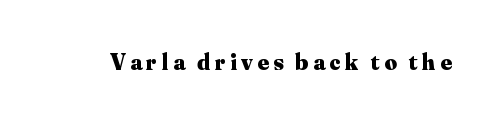
{"italic": "no", "bold": "yes", "underline": "no", "glyph_px": 24}
